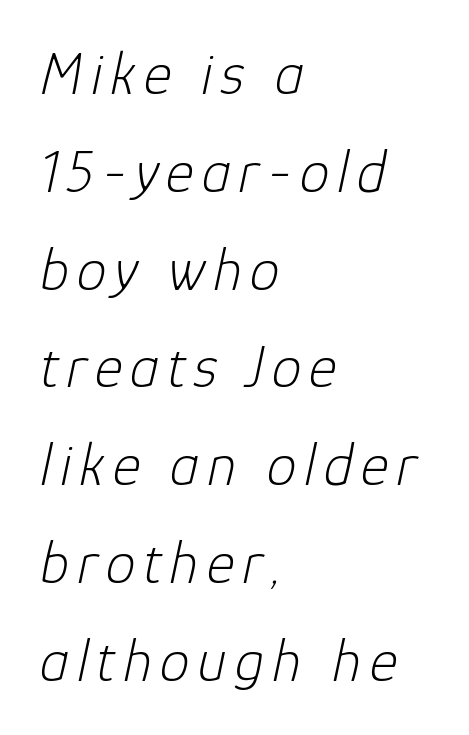
Q: Is the text bold? A: No.
Q: Is the text italic (slanted)? A: Yes, it leans right by about 12 degrees.
Q: Is the text underlined? A: No.
Q: How is the paragraph aligned? A: Left-aligned.
Q: Is the spacing between lines tight, normal or loose? A: Normal.
Q: Width (condensed, normal, or wide)? A: Normal.
Q: Stroke contrast? A: Low.
Q: x-height? A: Medium.
Q: Monospaced? A: No.
